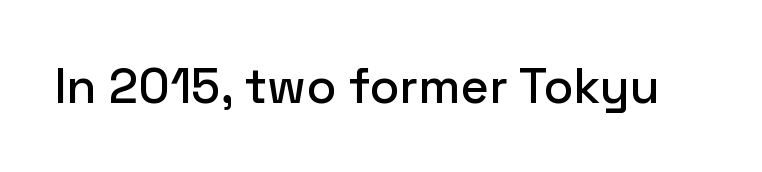
{"serif": "no", "italic": "no", "width": "normal", "stroke_contrast": "low", "x_height": "medium", "monospaced": "no", "underline": "no", "letter_spacing": "normal", "letter_spacing_em": 0.0, "glyph_px": 49}
